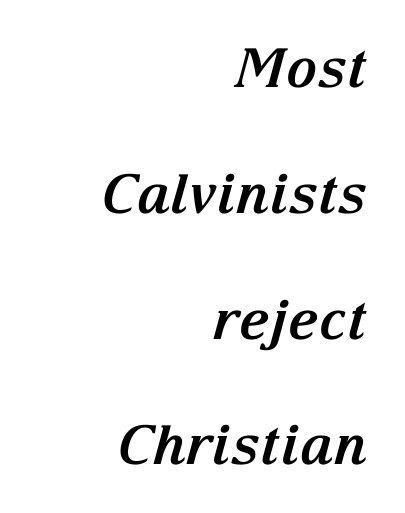
Q: Is the text bold? A: Yes.
Q: Is the text italic (slanted)? A: Yes, it leans right by about 15 degrees.
Q: Is the typeface a serif or a sans-serif typeface? A: Serif.
Q: Is the text underlined? A: No.
Q: How is the paragraph aligned? A: Right-aligned.
Q: Is the spacing between letters normal or unusually wide? A: Normal.
Q: Is the spacing between lines tight, normal or loose? A: Loose.
Q: Width (condensed, normal, or wide)? A: Normal.
Q: Stroke contrast? A: Medium.
Q: x-height? A: Medium.
Q: Monospaced? A: No.
